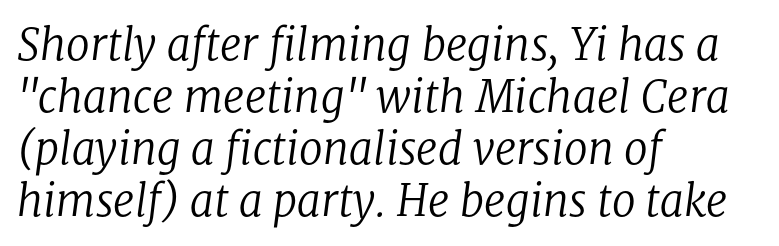
Proportional: the letters do not fall into vertical columns. The strokes are not fattened; the text isn't bold. The typeface chosen for these lines features serifs. Alignment: flush left. Default kerning and tracking; the words read as compact shapes.
